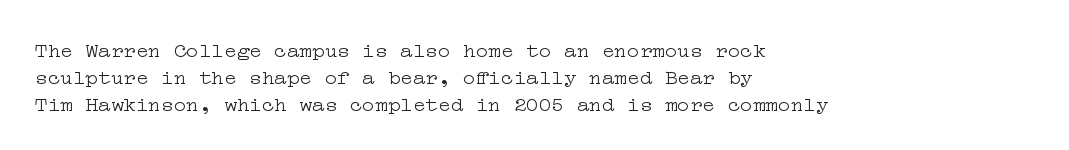
These lines keep a tight, regular rhythm from letter to letter. The rows are spaced the way most documents space them. Nothing heavy about these letters — not bold at all. A roman cut, with each character standing at attention. Check under the words: just untouched page. All the whitespace from short lines collects on the right.
